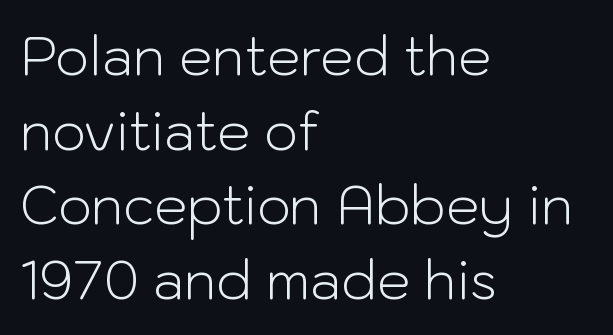
{"serif": "no", "italic": "no", "bold": "no", "weight": "light", "width": "normal", "stroke_contrast": "low", "x_height": "medium", "monospaced": "no", "underline": "no", "align": "left", "line_spacing": "normal", "line_spacing_ratio": 1.41, "letter_spacing": "normal", "letter_spacing_em": 0.0, "glyph_px": 53}
